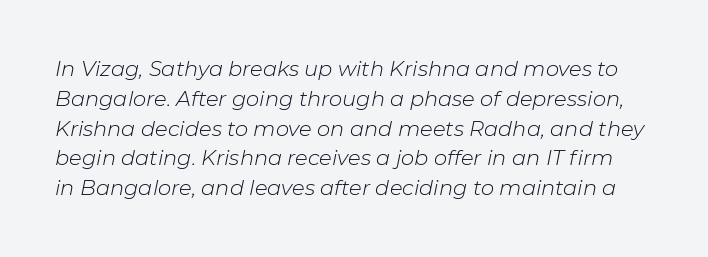
Q: Is the text bold? A: No.
Q: Is the text italic (slanted)? A: Yes, it leans right by about 11 degrees.
Q: Is the text underlined? A: No.
Q: Is the spacing between letters normal or unusually wide? A: Normal.
Q: Is the spacing between lines tight, normal or loose? A: Normal.
